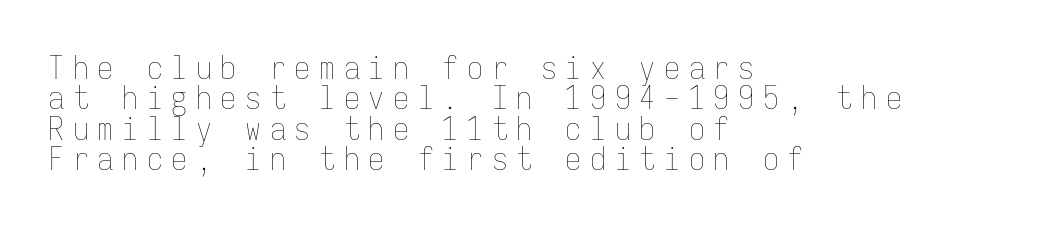
Q: Is the text bold? A: No.
Q: Is the text italic (slanted)? A: No, it is upright.
Q: Is the text underlined? A: No.
Q: How is the paragraph aligned? A: Left-aligned.
Q: Is the spacing between letters normal or unusually wide? A: Unusually wide.
Q: Is the spacing between lines tight, normal or loose? A: Tight.
Q: Width (condensed, normal, or wide)? A: Condensed.
Q: Stroke contrast? A: Low.
Q: x-height? A: Medium.
Q: Monospaced? A: Yes.
